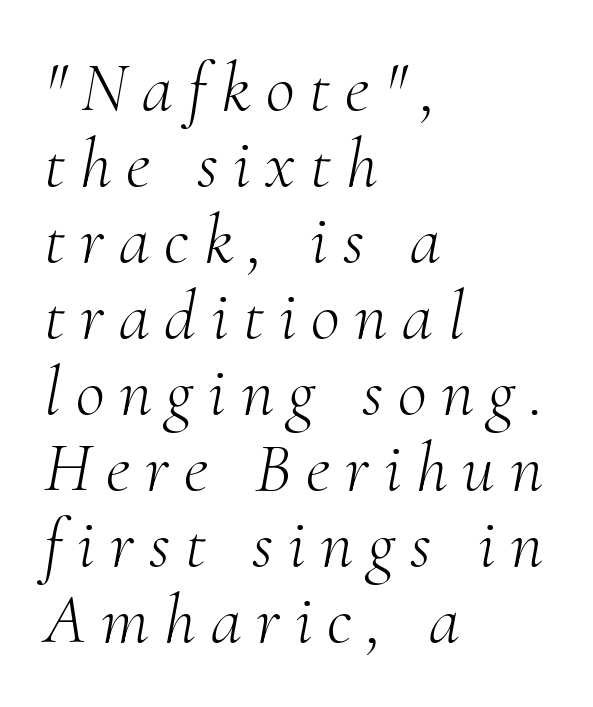
The line texture is sparse and dotted thanks to wide tracking. The text block is weighted toward the left margin, trailing off unevenly rightward. Weight: not bold — regular or lighter. Rows of type sit shoulder to shoulder in the vertical direction.
